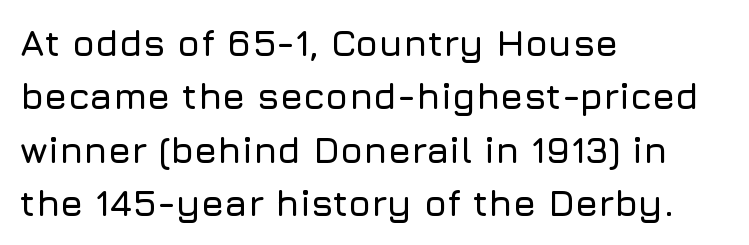
{"serif": "no", "italic": "no", "width": "normal", "stroke_contrast": "low", "x_height": "medium", "monospaced": "no", "underline": "no", "align": "left", "line_spacing": "normal", "line_spacing_ratio": 1.44, "letter_spacing": "normal", "letter_spacing_em": 0.0, "glyph_px": 37}
